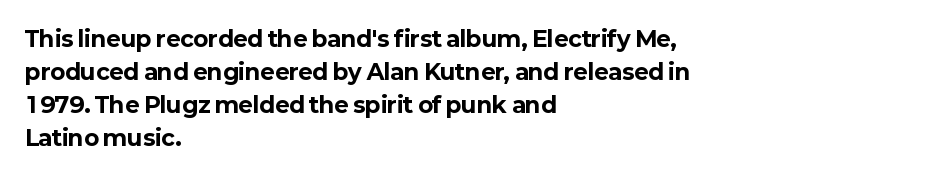
{"italic": "no", "bold": "yes", "underline": "no", "align": "left", "line_spacing": "normal", "line_spacing_ratio": 1.5, "letter_spacing": "normal", "letter_spacing_em": 0.0, "glyph_px": 22}
